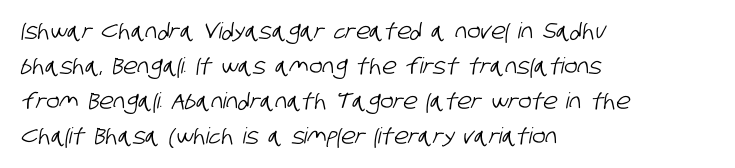
Layout note: lines flush left. Descenders are the only things crossing below the line. The vertical gap from one line to the next is medium. Caption: standard tracking, unaltered.
